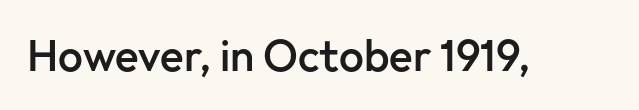
The image shows 44 px semibold sans-serif type, upright; set normal letter spacing, not underlined; low stroke contrast and a medium x-height.
